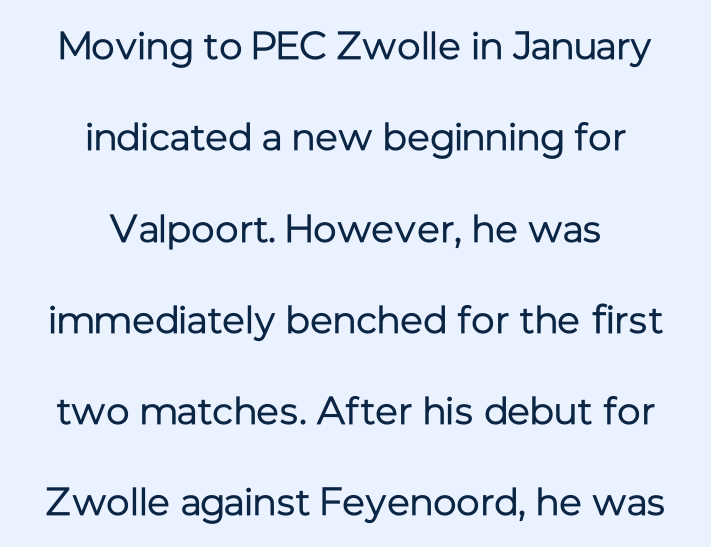
Q: Is the text bold? A: No.
Q: Is the text italic (slanted)? A: No, it is upright.
Q: Is the typeface a serif or a sans-serif typeface? A: Sans-serif.
Q: Is the text underlined? A: No.
Q: How is the paragraph aligned? A: Centered.
Q: Is the spacing between letters normal or unusually wide? A: Normal.
Q: Is the spacing between lines tight, normal or loose? A: Loose.
Q: Width (condensed, normal, or wide)? A: Normal.
Q: Stroke contrast? A: Low.
Q: x-height? A: Medium.
Q: Monospaced? A: No.
